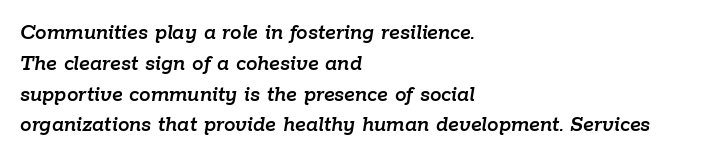
{"italic": "yes", "lean": "right", "slant_degrees": 9, "underline": "no", "align": "left", "line_spacing": "normal", "line_spacing_ratio": 1.34, "letter_spacing": "normal", "letter_spacing_em": 0.0, "glyph_px": 23}
